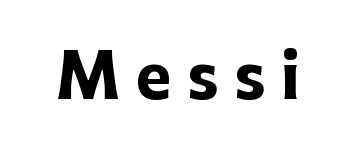
{"serif": "no", "italic": "no", "bold": "yes", "weight": "heavy", "width": "normal", "stroke_contrast": "low", "x_height": "medium", "monospaced": "no", "underline": "no", "letter_spacing": "wide", "letter_spacing_em": 0.26, "glyph_px": 60}
